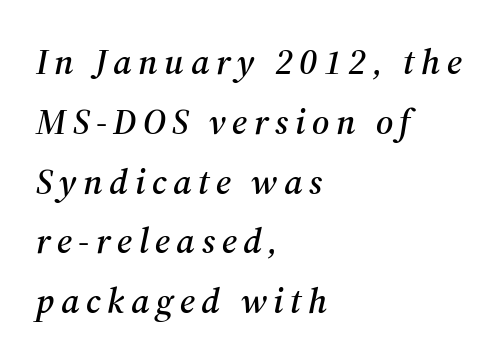
The image shows 36 px serif type, italic (leaning right); set left-aligned, normal line spacing (1.66x), not underlined; medium stroke contrast and a medium x-height.
